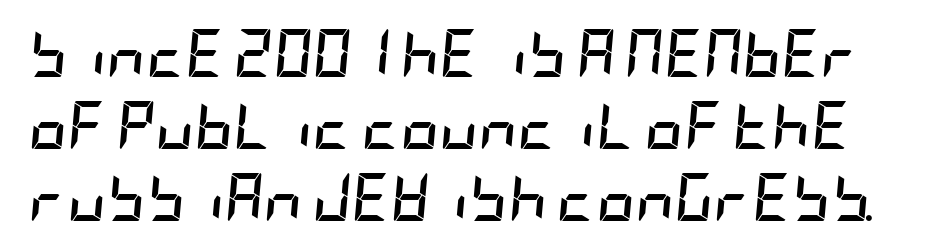
Leading matches the norm, producing a regular column. Does the weight exceed regular? Yes, all the way to bold. Each row of text sits above clean, open space. Compared with ordinary roman type, these characters are visibly tilted.
